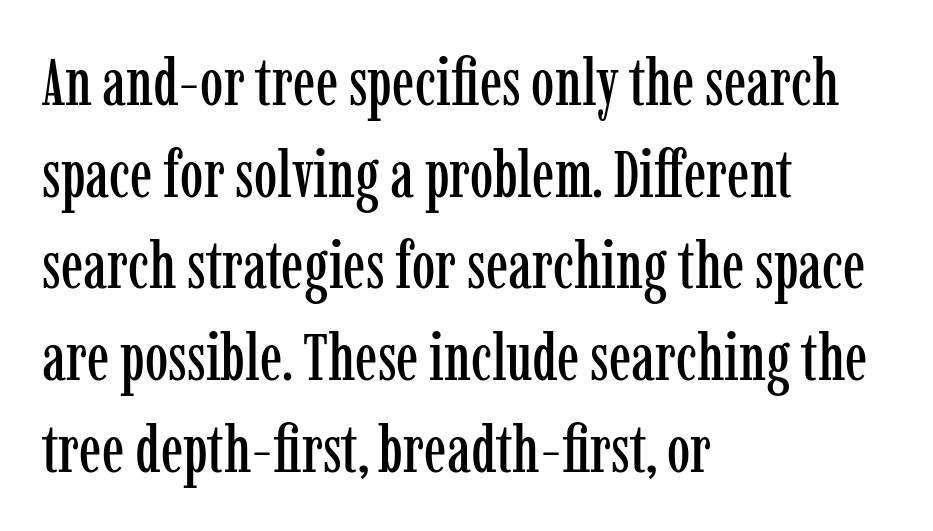
Q: Is the text italic (slanted)? A: No, it is upright.
Q: Is the typeface a serif or a sans-serif typeface? A: Serif.
Q: Is the text underlined? A: No.
Q: How is the paragraph aligned? A: Left-aligned.
Q: Is the spacing between letters normal or unusually wide? A: Normal.
Q: Is the spacing between lines tight, normal or loose? A: Normal.
Q: Width (condensed, normal, or wide)? A: Condensed.
Q: Stroke contrast? A: Low.
Q: x-height? A: Medium.
Q: Monospaced? A: No.
